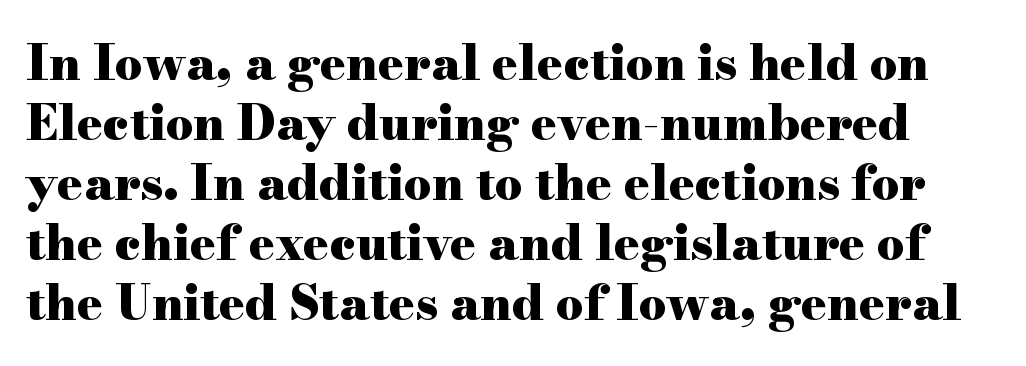
The image shows 48 px heavy, wide serif type, upright; set normal line spacing (1.25x), normal letter spacing, not underlined; high stroke contrast and a small x-height.
